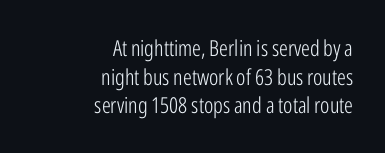
{"italic": "no", "bold": "no", "underline": "no", "align": "right", "line_spacing": "normal", "line_spacing_ratio": 1.3, "letter_spacing": "normal", "letter_spacing_em": 0.0, "glyph_px": 22}
